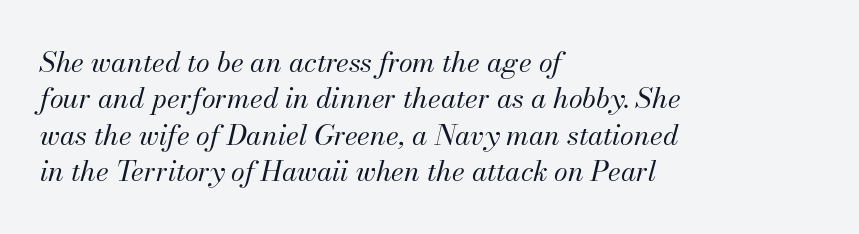
Spacing verdict: proportional, widths tailored to each character. Descender tails drop into unmarked territory. The rendering uses a moderate line-height, typical for paragraphs. Characters follow at the spacing the type designer built in. The weight would be labelled regular, book, light, or lighter still.
